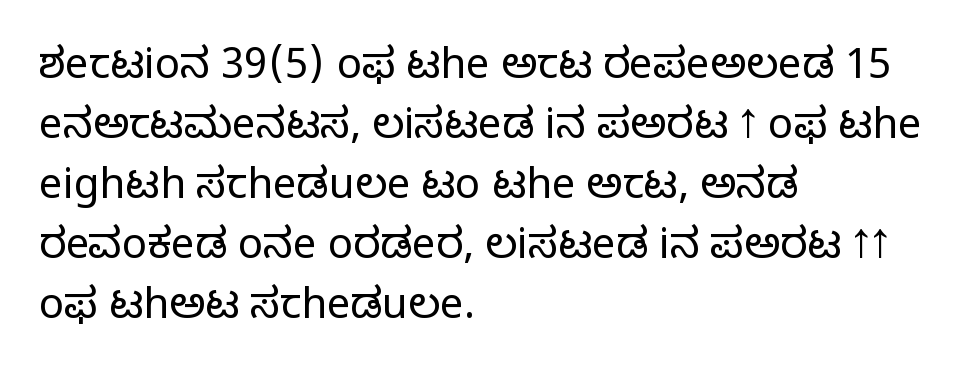
Q: Is the text bold? A: No.
Q: Is the text italic (slanted)? A: No, it is upright.
Q: Is the typeface a serif or a sans-serif typeface? A: Sans-serif.
Q: Is the text underlined? A: No.
Q: How is the paragraph aligned? A: Left-aligned.
Q: Is the spacing between letters normal or unusually wide? A: Normal.
Q: Is the spacing between lines tight, normal or loose? A: Normal.
Q: Width (condensed, normal, or wide)? A: Normal.
Q: Stroke contrast? A: Low.
Q: x-height? A: Medium.
Q: Monospaced? A: No.
